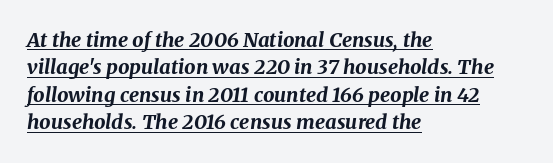
Which margin do the lines hug? The left one — the right edge is uneven. A continuous stroke trails under the words, as in a hyperlink. Notice how descenders clear the ascenders below comfortably — that's standard leading. Rendered with sloped, italic letterforms. The letters sit at their default tracking, neither squeezed nor spread.
